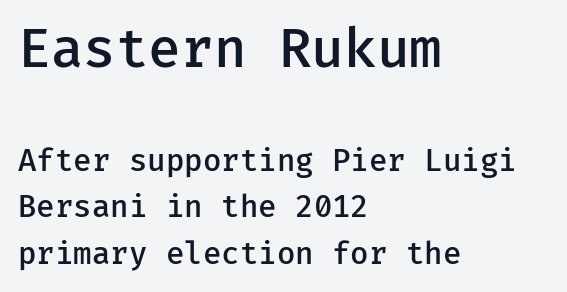
The type sits square on the baseline with zero lean. Caption: semibold face, moderately heavy strokes. The lines are quadded left. Typesetter's note — upper block bumped up in size, lower block left smaller. Observe the absence of serifs on each vertical stroke in this sample. The baseline area is clear.
